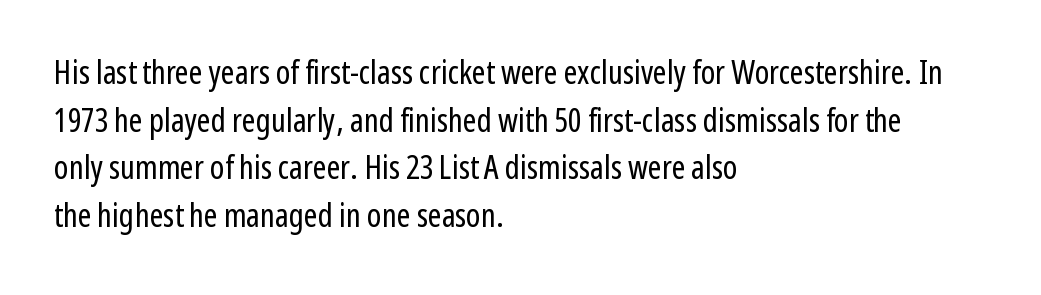
{"serif": "no", "italic": "no", "bold": "no", "weight": "regular", "width": "condensed", "stroke_contrast": "low", "x_height": "medium", "monospaced": "no", "underline": "no", "align": "left", "line_spacing": "normal", "line_spacing_ratio": 1.44, "letter_spacing": "normal", "letter_spacing_em": 0.0, "glyph_px": 33}
